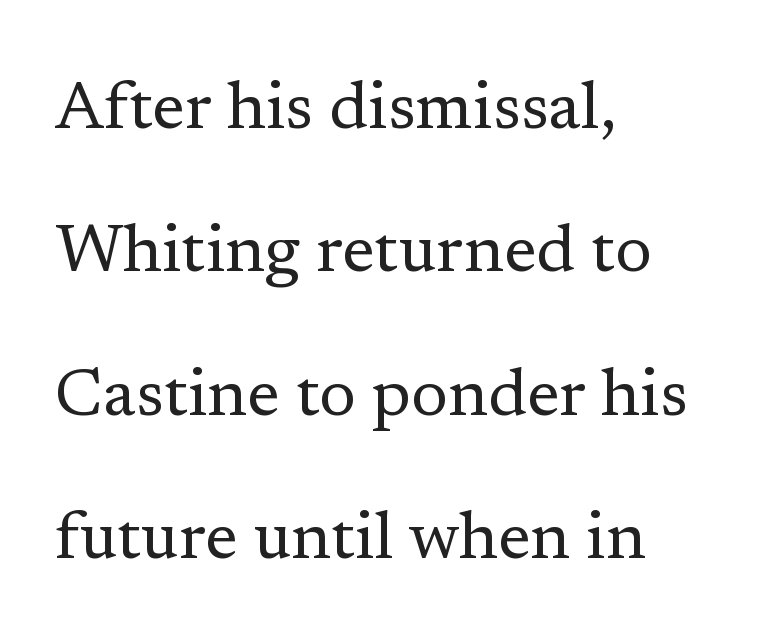
No letter is thick-stroked: the sample isn't bold. Whoever set this chose breathing room over compactness in the vertical rhythm. Just letters on the line, the space beneath them empty. In CSS terms this would be text-align: left.
